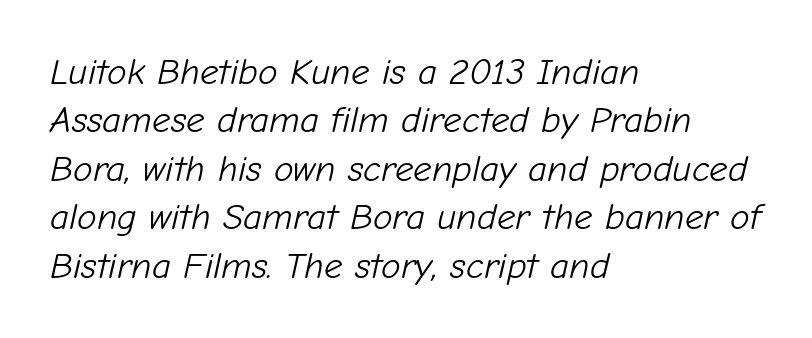
{"italic": "yes", "lean": "right", "slant_degrees": 12, "bold": "no", "weight": "light", "width": "normal", "stroke_contrast": "low", "x_height": "medium", "monospaced": "no", "underline": "no", "align": "left", "line_spacing": "normal", "line_spacing_ratio": 1.31, "letter_spacing": "normal", "letter_spacing_em": 0.0, "glyph_px": 37}
